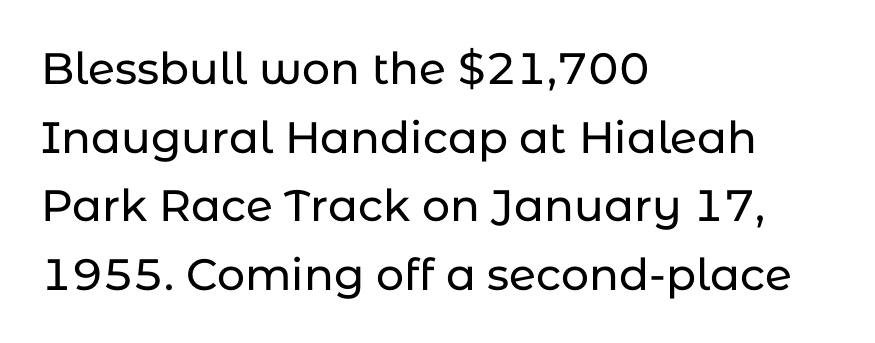
Nope, no serifs anywhere on these letters. The letters sit at their default tracking, neither squeezed nor spread. Rendered with straight, roman letterforms. The foot of each line stays bare and open.
